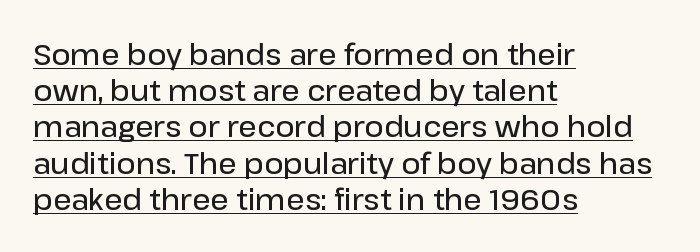
{"serif": "no", "italic": "no", "bold": "semi", "weight": "semibold", "width": "normal", "stroke_contrast": "low", "x_height": "medium", "monospaced": "no", "underline": "yes", "align": "left", "line_spacing": "normal", "line_spacing_ratio": 1.25, "letter_spacing": "normal", "letter_spacing_em": 0.0, "glyph_px": 29}
